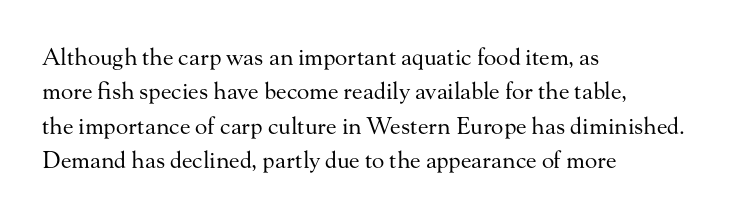
The image shows 23 px text type, upright; set left-aligned, normal line spacing (1.5x), normal letter spacing, not underlined.
